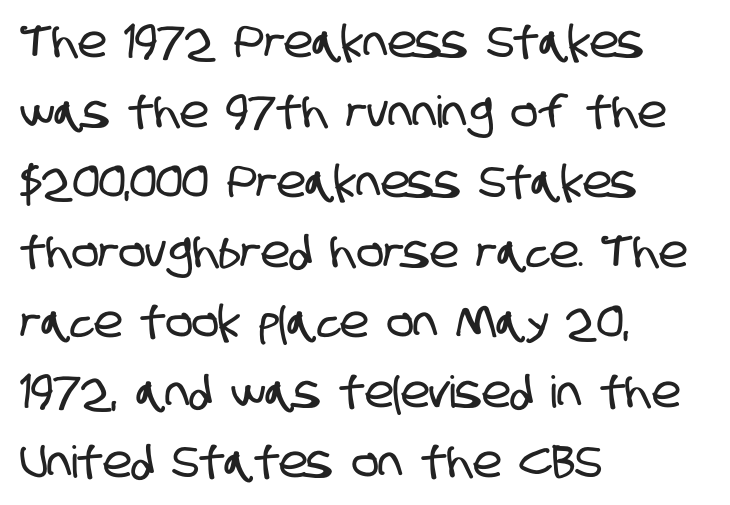
{"serif": "no", "width": "condensed", "stroke_contrast": "low", "x_height": "large", "monospaced": "no", "underline": "no", "align": "left", "line_spacing": "normal", "line_spacing_ratio": 1.59, "letter_spacing": "normal", "letter_spacing_em": 0.0, "glyph_px": 44}
